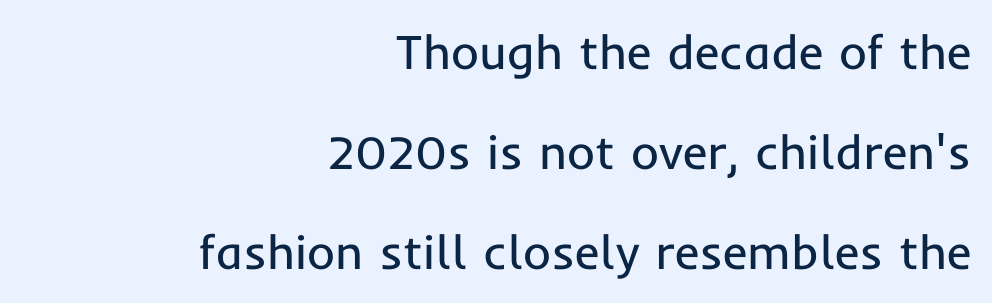
The image shows 48 px regular-weight sans-serif type, upright; set right-aligned, loose line spacing (2.08x), normal letter spacing, not underlined; low stroke contrast and a medium x-height.
